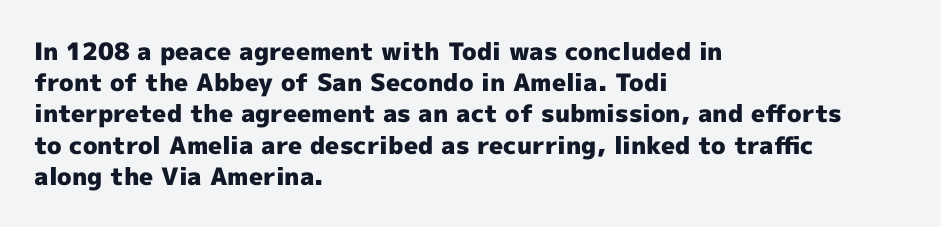
Q: Is the text bold? A: Yes.
Q: Is the text italic (slanted)? A: No, it is upright.
Q: Is the text underlined? A: No.
Q: How is the paragraph aligned? A: Left-aligned.
Q: Is the spacing between letters normal or unusually wide? A: Normal.
Q: Is the spacing between lines tight, normal or loose? A: Normal.
